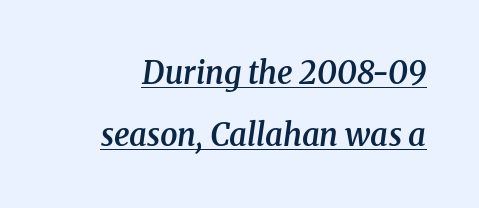
{"serif": "yes", "italic": "yes", "lean": "right", "slant_degrees": 8, "bold": "semi", "weight": "semibold", "width": "normal", "stroke_contrast": "medium", "x_height": "medium", "monospaced": "no", "underline": "yes", "line_spacing": "loose", "line_spacing_ratio": 2.0, "letter_spacing": "normal", "letter_spacing_em": 0.0, "glyph_px": 31}
